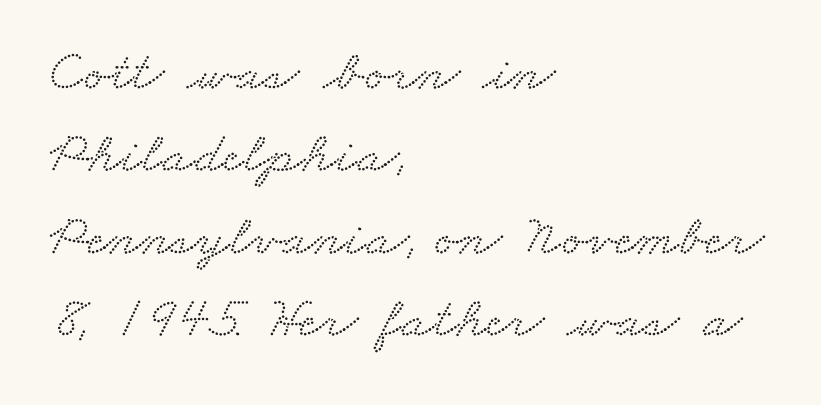
Q: Is the text underlined? A: No.
Q: How is the paragraph aligned? A: Left-aligned.
Q: Is the spacing between letters normal or unusually wide? A: Normal.
Q: Is the spacing between lines tight, normal or loose? A: Normal.
Q: Width (condensed, normal, or wide)? A: Wide.
Q: Stroke contrast? A: Low.
Q: x-height? A: Small.
Q: Monospaced? A: No.
